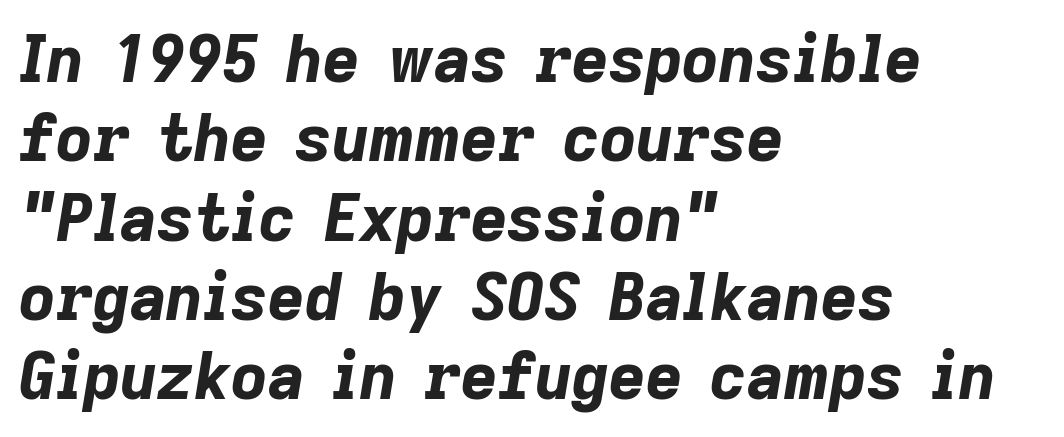
Q: Is the text bold? A: Yes.
Q: Is the text italic (slanted)? A: Yes, it leans right by about 9 degrees.
Q: Is the text underlined? A: No.
Q: How is the paragraph aligned? A: Left-aligned.
Q: Is the spacing between letters normal or unusually wide? A: Normal.
Q: Width (condensed, normal, or wide)? A: Normal.
Q: Stroke contrast? A: Low.
Q: x-height? A: Medium.
Q: Monospaced? A: No.
